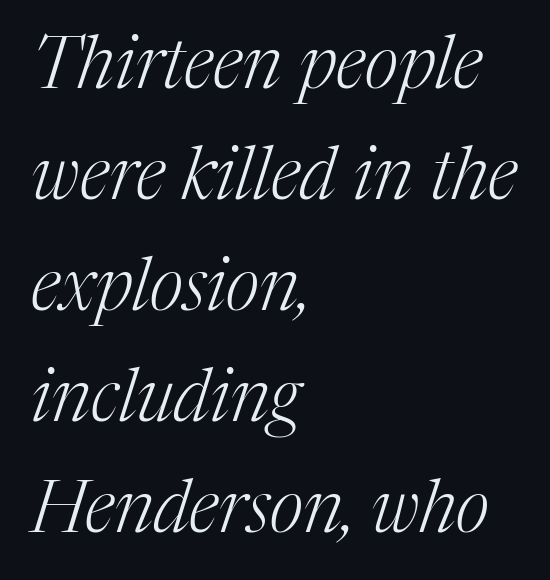
The image shows 73 px light serif type, italic (leaning right); set left-aligned, normal line spacing (1.52x), normal letter spacing, not underlined; medium stroke contrast and a medium x-height.
